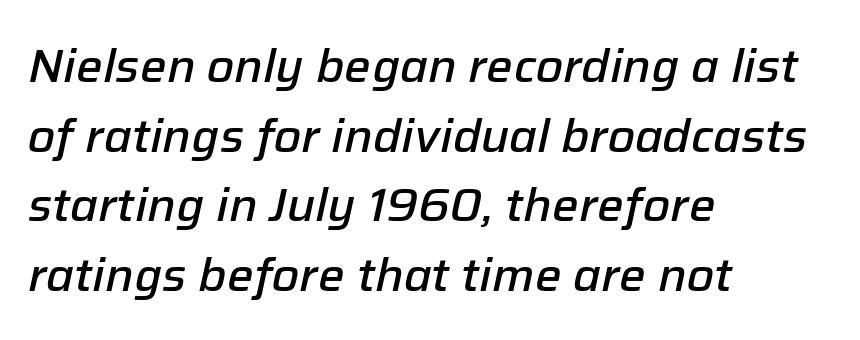
The image shows 47 px semibold type, italic (leaning right); set left-aligned, normal line spacing (1.48x), normal letter spacing, not underlined; low stroke contrast and a medium x-height.
